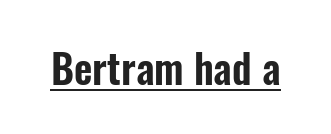
The rendering keeps characters at their native spacing. The passage shown is typed in a proportional face where columns would drift. Nope, no serifs anywhere on these letters. Underlining? Definitely there. These lines were composed using upright roman letters.
